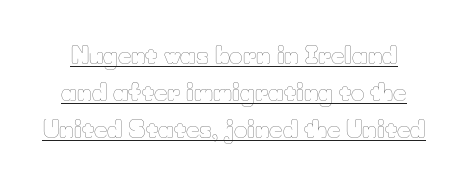
The passage shown stacks its lines at a standard gap. Summary of weight: not heavy and not bold. When letters stand straight like this, we call the style roman or upright. Nobody touched the tracking dial on this one. Check the space under the baseline: a stroke is drawn there.
